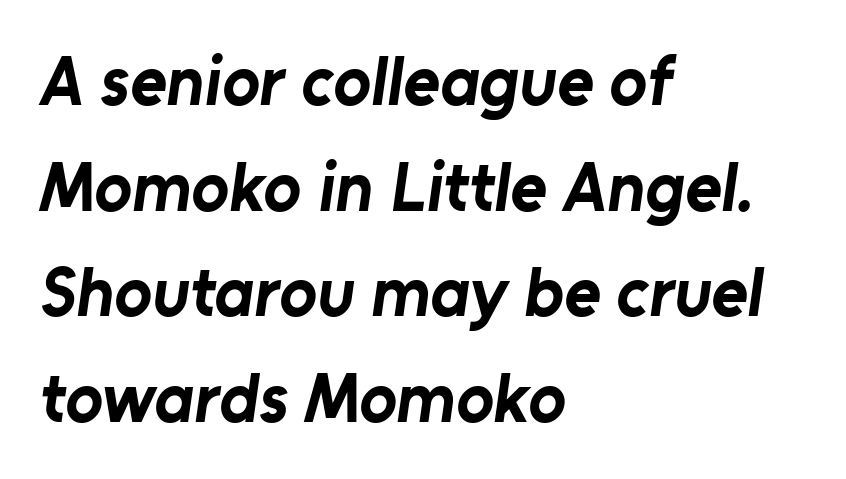
The image shows 70 px bold sans-serif type; set left-aligned, normal line spacing (1.51x), normal letter spacing, not underlined; low stroke contrast and a medium x-height.
